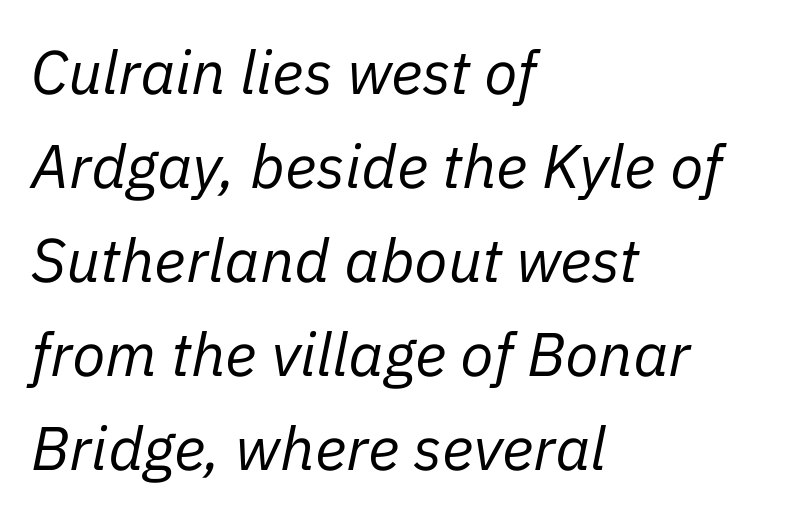
{"italic": "yes", "lean": "right", "slant_degrees": 11, "bold": "no", "weight": "regular", "width": "normal", "stroke_contrast": "low", "x_height": "medium", "monospaced": "no", "underline": "no", "align": "left", "line_spacing": "normal", "line_spacing_ratio": 1.54, "letter_spacing": "normal", "letter_spacing_em": 0.0, "glyph_px": 61}
